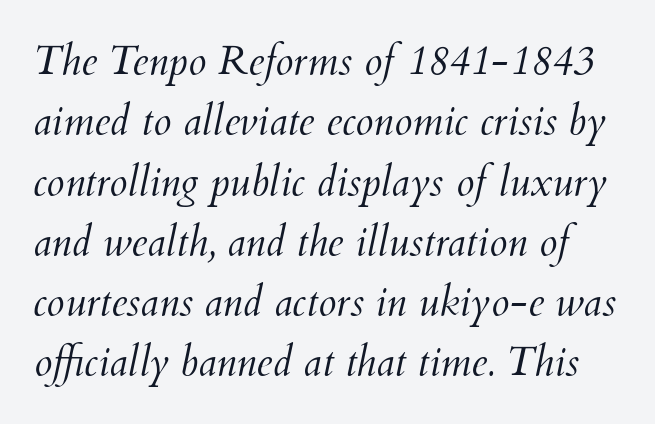
{"italic": "yes", "lean": "right", "slant_degrees": 12, "bold": "no", "weight": "light", "width": "normal", "stroke_contrast": "medium", "x_height": "small", "monospaced": "no", "underline": "no", "line_spacing": "normal", "line_spacing_ratio": 1.47, "letter_spacing": "normal", "letter_spacing_em": 0.0, "glyph_px": 41}
